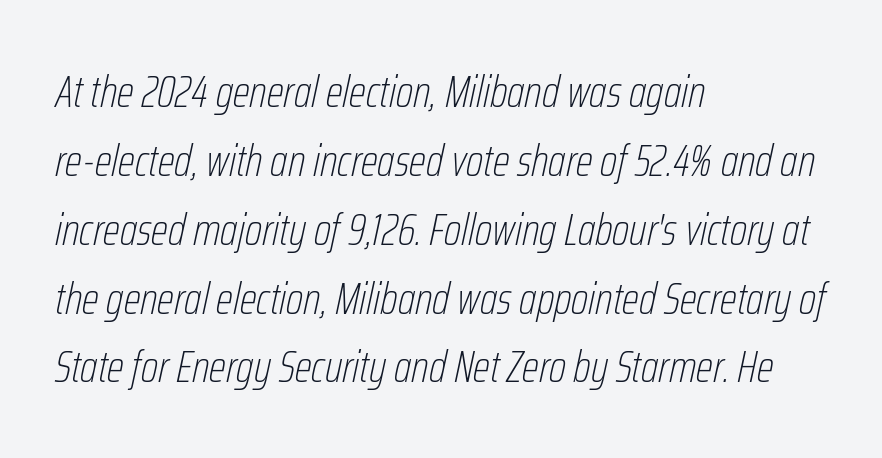
Do the characters align in a grid? No, the font is proportional. These lines stack with their left ends in a neat column. Check under the words: just untouched page. In terms of letterspacing, this is plain default setting. This reads as an unemphasized weight, regular at the heaviest. These lines were composed using italics.
